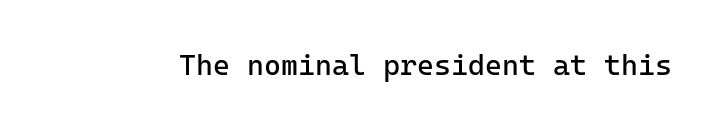
Looks like terminal output: every glyph gets an equal slot. A sans-serif font was chosen for this passage. Spacing between characters is what you'd get straight out of the box. Upright lettering throughout. The cut favours lightness, reaching ordinary text weight at its darkest. Bare-footed words on every line.
